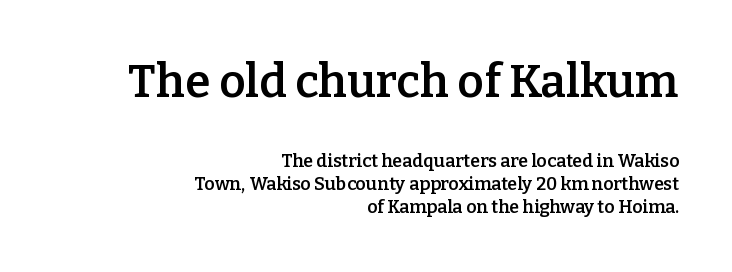
Q: Is the text bold? A: Semi-bold.
Q: Is the text italic (slanted)? A: No, it is upright.
Q: Is the typeface a serif or a sans-serif typeface? A: Serif.
Q: Is the text underlined? A: No.
Q: How is the paragraph aligned? A: Right-aligned.
Q: Is the spacing between letters normal or unusually wide? A: Normal.
Q: Is the spacing between lines tight, normal or loose? A: Normal.
Q: Which block of text is set in a larger size, the first (top) or the second (bottom)? A: The first (top) one.
Q: Width (condensed, normal, or wide)? A: Normal.
Q: Stroke contrast? A: Low.
Q: x-height? A: Medium.
Q: Monospaced? A: No.
